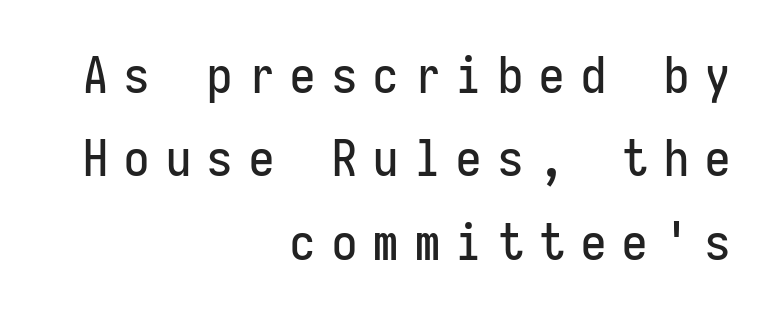
Q: Is the text italic (slanted)? A: No, it is upright.
Q: Is the typeface a serif or a sans-serif typeface? A: Sans-serif.
Q: Is the text underlined? A: No.
Q: How is the paragraph aligned? A: Right-aligned.
Q: Is the spacing between letters normal or unusually wide? A: Unusually wide.
Q: Is the spacing between lines tight, normal or loose? A: Normal.
Q: Width (condensed, normal, or wide)? A: Condensed.
Q: Stroke contrast? A: Low.
Q: x-height? A: Medium.
Q: Monospaced? A: Yes.
